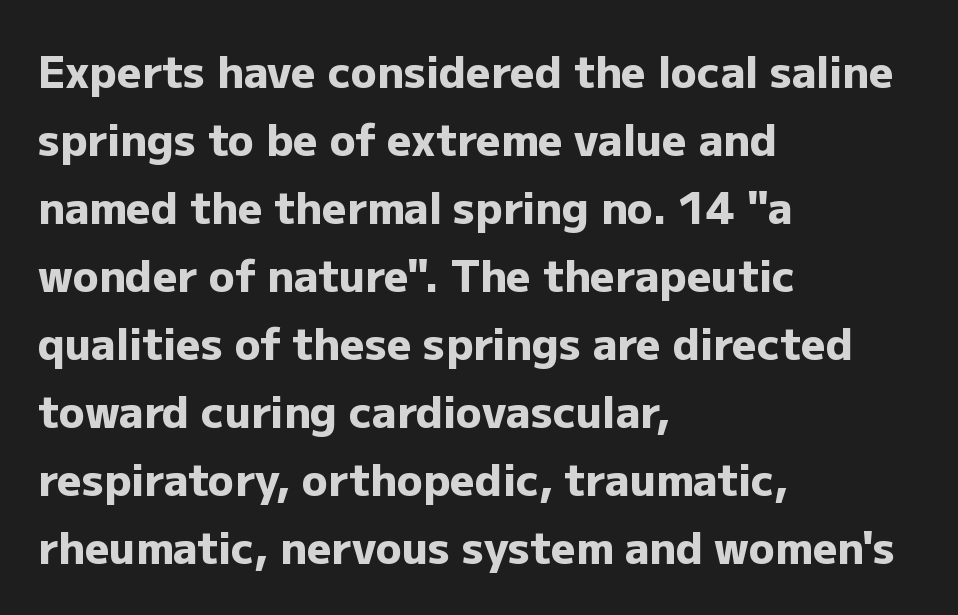
{"serif": "no", "italic": "no", "bold": "yes", "weight": "heavy", "width": "normal", "stroke_contrast": "low", "x_height": "medium", "monospaced": "no", "underline": "no", "align": "left", "line_spacing": "normal", "line_spacing_ratio": 1.58, "letter_spacing": "normal", "letter_spacing_em": 0.0, "glyph_px": 43}
